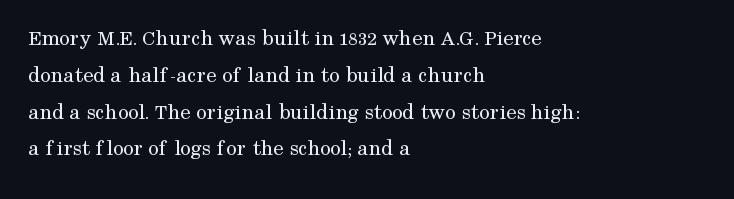
The rendering uses a moderate line-height, typical for paragraphs. The cut favours lightness, reaching ordinary text weight at its darkest. This is roman type, the default non-slanted kind. A student would call this left alignment; a typographer would say flush left, rag right. Honestly, there is no underline to notice here at all. The letterforms sit shoulder to shoulder at normal distance.
